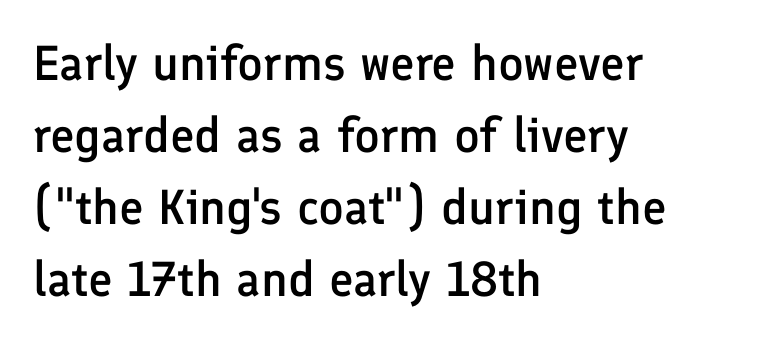
The image shows 49 px semibold sans-serif type, upright; set left-aligned, normal line spacing (1.47x), normal letter spacing, not underlined; low stroke contrast and a medium x-height.
